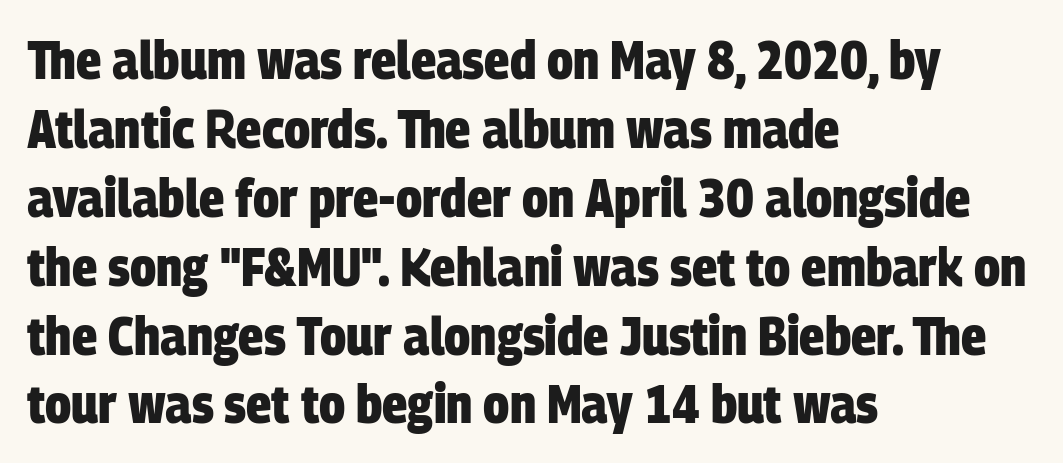
The image shows 53 px heavy, condensed sans-serif type; set left-aligned, normal line spacing (1.3x), normal letter spacing, not underlined; low stroke contrast and a large x-height.
